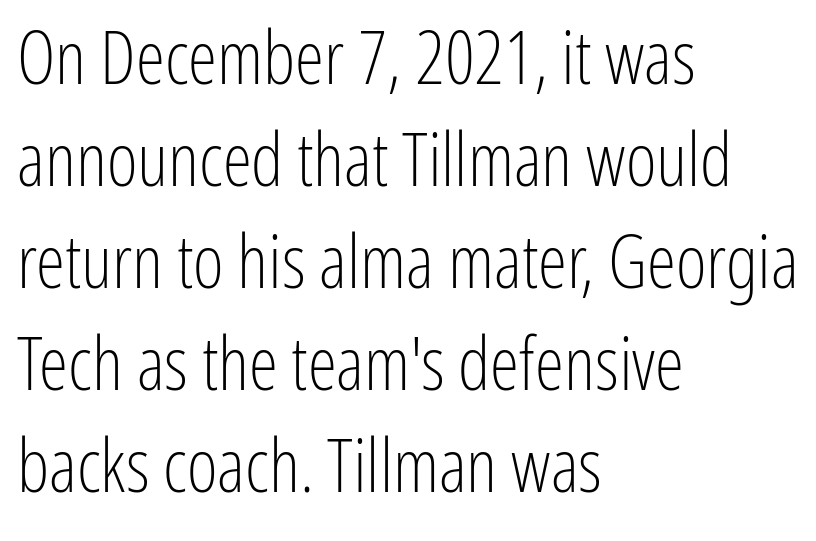
Left-aligned paragraph, ragged on the right. This sample has the flowing, uneven cadence of proportional lettering. The weight tops out at a normal text grade. Descenders hang freely into open space.
